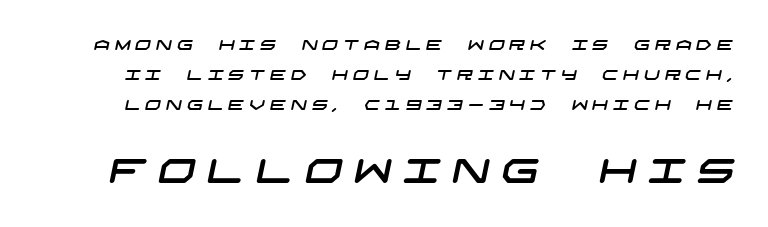
The image shows 33 px wide sans-serif type; set loose line spacing (2.14x), unusually wide letter spacing (+0.35 em), not underlined; the second (bottom) block is 2.36x larger; low stroke contrast and a large x-height.
